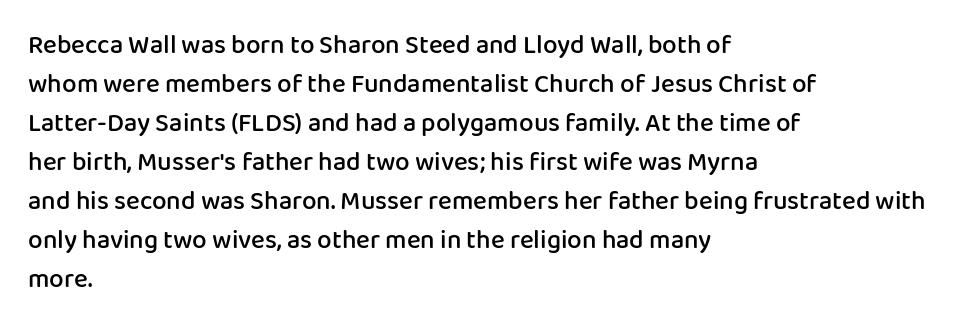
Q: Is the text bold? A: Semi-bold.
Q: Is the text italic (slanted)? A: No, it is upright.
Q: Is the text underlined? A: No.
Q: How is the paragraph aligned? A: Left-aligned.
Q: Is the spacing between letters normal or unusually wide? A: Normal.
Q: Is the spacing between lines tight, normal or loose? A: Normal.
